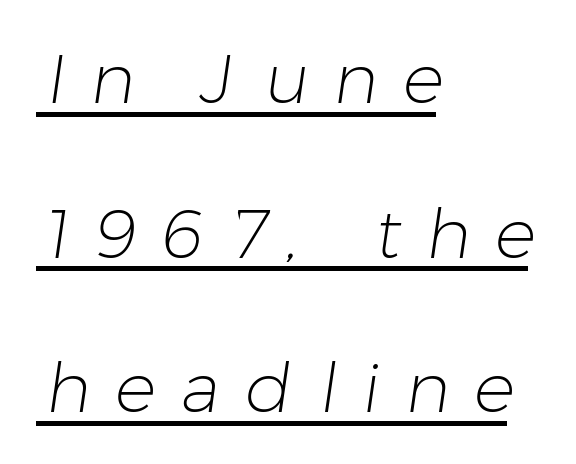
{"serif": "no", "bold": "no", "weight": "light", "width": "normal", "stroke_contrast": "low", "x_height": "medium", "monospaced": "no", "underline": "yes", "align": "left", "line_spacing": "loose", "line_spacing_ratio": 2.24, "letter_spacing": "wide", "letter_spacing_em": 0.37, "glyph_px": 69}
